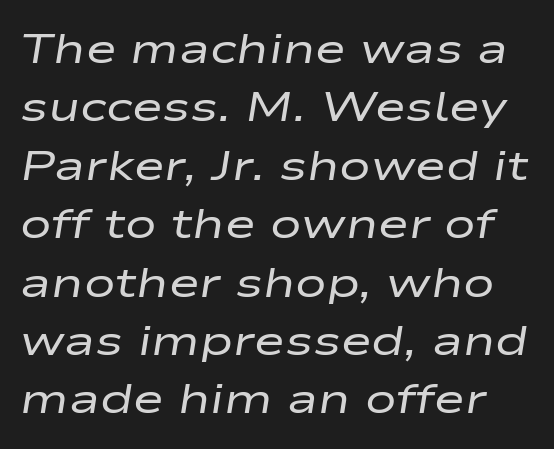
The image shows 42 px regular-weight, wide type, italic (leaning right); set normal line spacing (1.39x), normal letter spacing, not underlined; low stroke contrast and a medium x-height.
